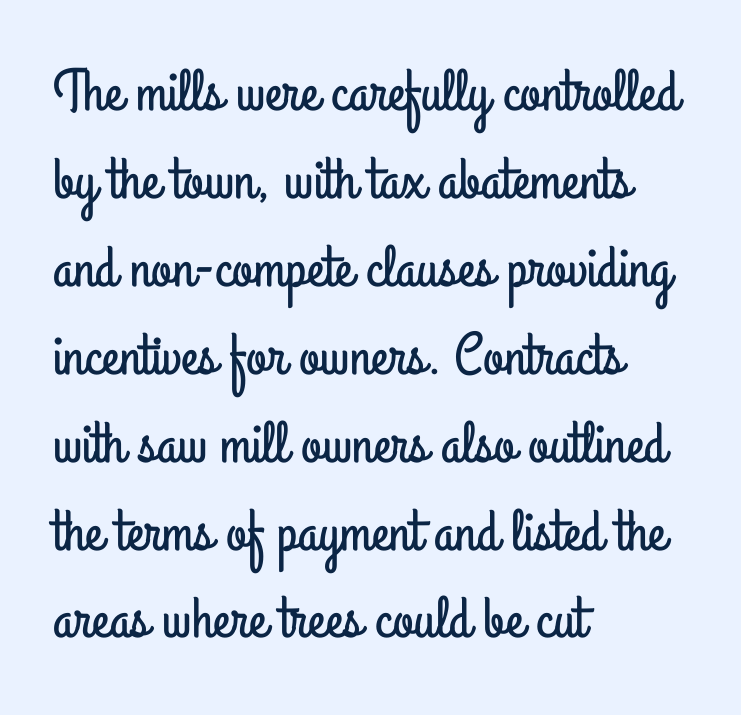
Regarding leading, the lines here are spaced in the standard way. Proportional: the letters do not fall into vertical columns. When letters stand straight like this, we call the style roman or upright. Decoration check: the copy has no underline. Glyph-to-glyph distance matches everyday printed text.
